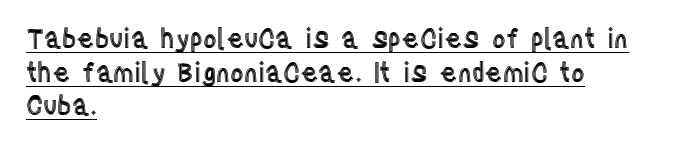
The image shows 26 px text type, upright; set left-aligned, normal line spacing (1.29x), normal letter spacing, underlined.
